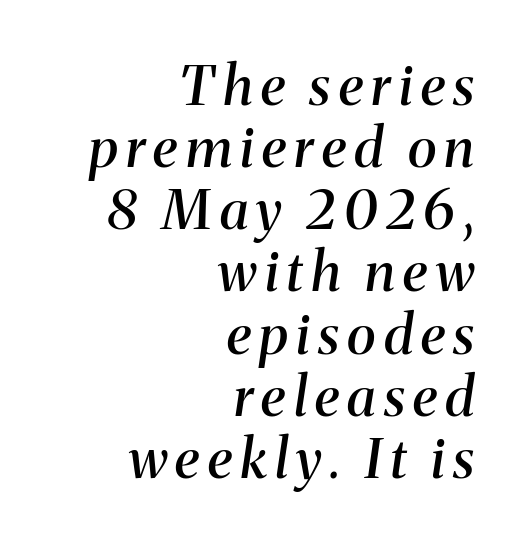
The image shows 55 px semibold serif type, italic (leaning right); set right-aligned, tight line spacing (1.13x), not underlined; medium stroke contrast and a medium x-height.
